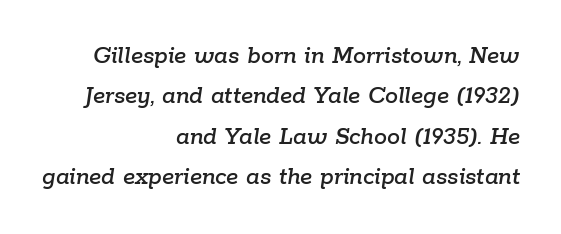
The line-height multiplier appears to be the usual default. The gap between lines stays unmarked. Reading down the block, your eye finds every line finishing at a fixed right position. Slant detected: the letters are inclined.
